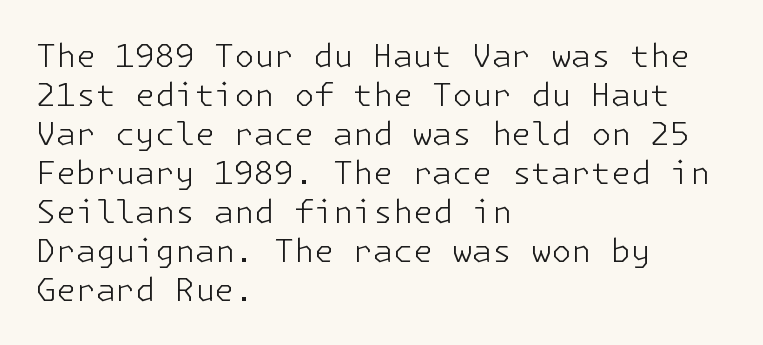
The image shows 32 px light sans-serif type, upright; set left-aligned, line spacing 1.22x, normal letter spacing, not underlined; low stroke contrast and a medium x-height.
